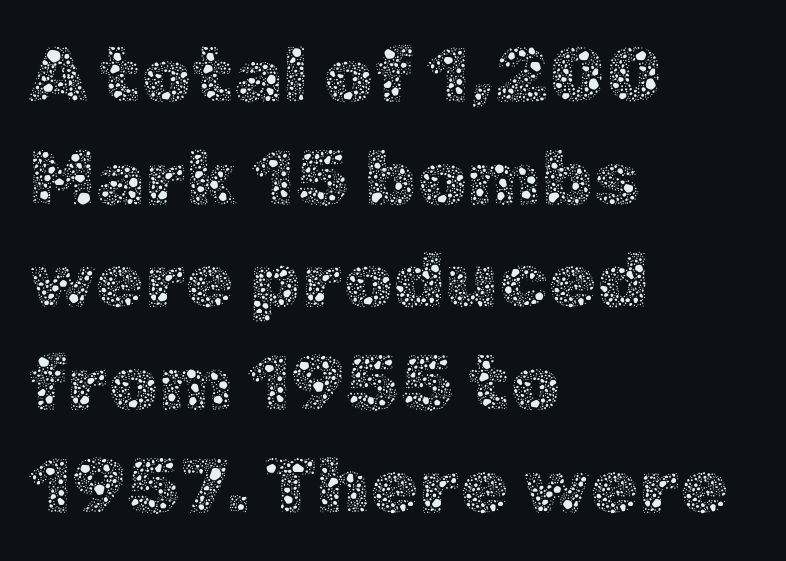
What stands out about the letter spacing? Nothing — it is the standard amount. In terms of leading, this rendering sits right in the middle. One-word summary of the alignment: left. Note the varied advance widths — an 'i' is clearly narrower than an 'm'. Counters stay open thanks to moderate or lighter strokes.
